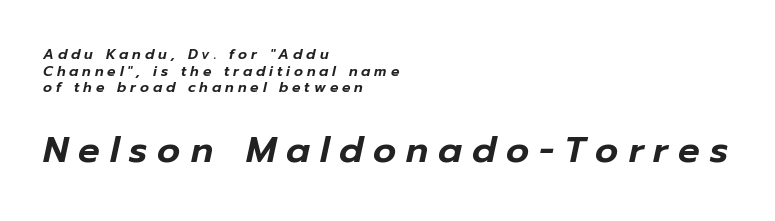
{"italic": "yes", "lean": "right", "slant_degrees": 12, "width": "normal", "stroke_contrast": "low", "x_height": "medium", "monospaced": "no", "underline": "no", "align": "left", "line_spacing_ratio": 1.19, "letter_spacing": "wide", "letter_spacing_em": 0.28, "larger_block": "second", "size_ratio": 2.57, "glyph_px": 36}
